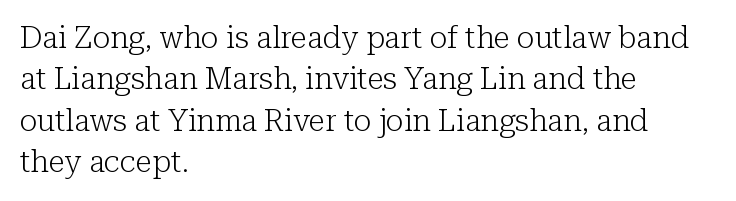
The image shows 30 px light serif type, upright; set left-aligned, normal line spacing (1.38x), normal letter spacing, not underlined; low stroke contrast and a medium x-height.
